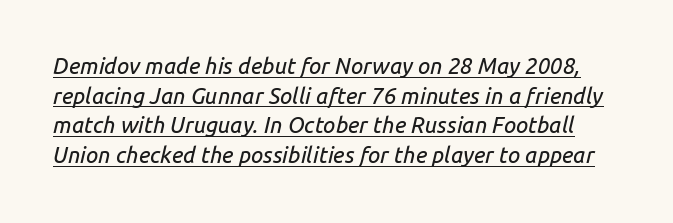
The line-height multiplier appears to be the usual default. Yep, that's italic — everything's leaning. Underline: present. No extra tracking has been applied to these lines.
